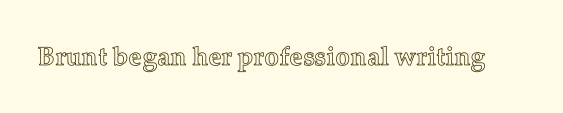
Q: Is the text italic (slanted)? A: No, it is upright.
Q: Is the text underlined? A: No.
Q: Is the spacing between letters normal or unusually wide? A: Normal.
